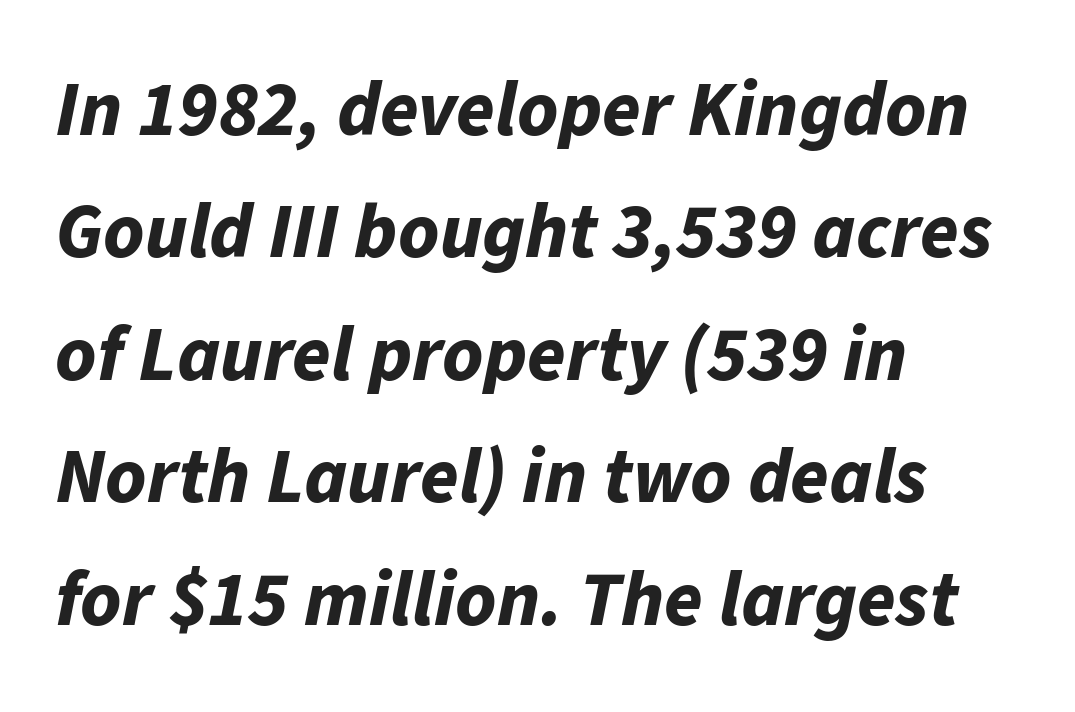
Q: Is the text bold? A: Yes.
Q: Is the text italic (slanted)? A: Yes, it leans right by about 11 degrees.
Q: Is the text underlined? A: No.
Q: How is the paragraph aligned? A: Left-aligned.
Q: Is the spacing between letters normal or unusually wide? A: Normal.
Q: Is the spacing between lines tight, normal or loose? A: Normal.
Q: Width (condensed, normal, or wide)? A: Normal.
Q: Stroke contrast? A: Low.
Q: x-height? A: Medium.
Q: Monospaced? A: No.
